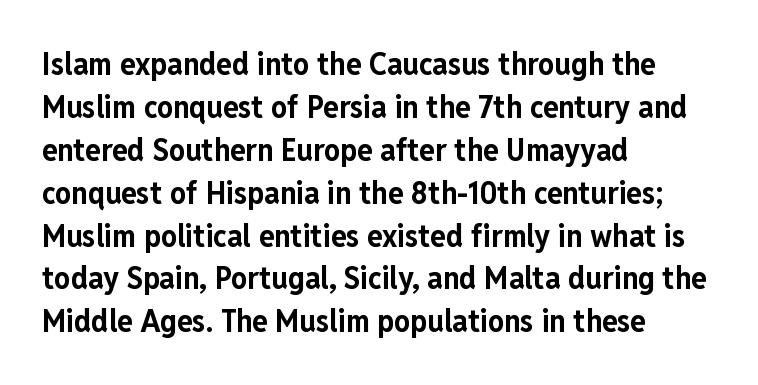
{"serif": "no", "italic": "no", "bold": "yes", "weight": "bold", "width": "condensed", "stroke_contrast": "low", "x_height": "medium", "monospaced": "no", "underline": "no", "align": "left", "line_spacing": "normal", "line_spacing_ratio": 1.34, "letter_spacing": "normal", "letter_spacing_em": 0.0, "glyph_px": 32}
